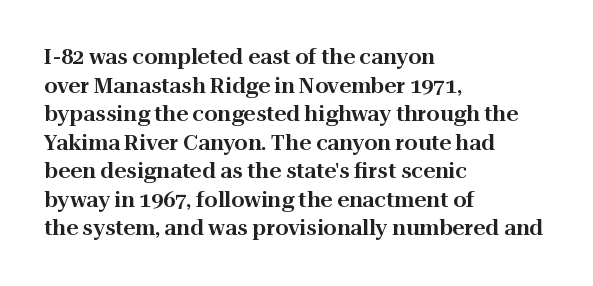
The rendering keeps characters at their native spacing. Does the lettering tilt? It doesn't — this is upright. Descender tails drop into unmarked territory. The lines sit at an ordinary, default distance from one another. One-word summary of the alignment: left.
